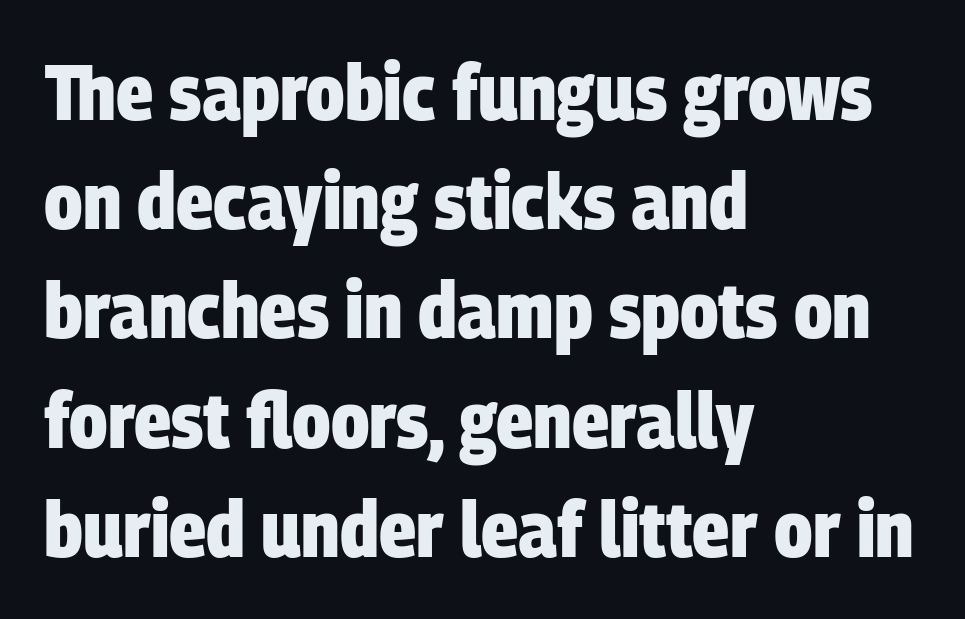
The image shows 78 px heavy, condensed sans-serif type; set left-aligned, normal line spacing (1.4x), normal letter spacing, not underlined; low stroke contrast and a large x-height.
